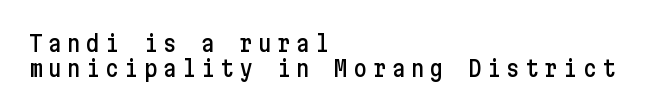
Only glyphs here, with clear space below each row. Interline gaps are noticeably narrow in this sample. Style check: upright. The lines are quadded left. Display-style spreading of the glyphs; the letterfit is very open.
